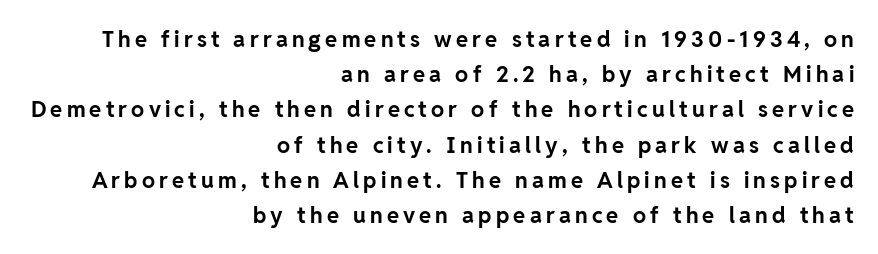
Q: Is the text bold? A: Yes.
Q: Is the text italic (slanted)? A: No, it is upright.
Q: Is the text underlined? A: No.
Q: How is the paragraph aligned? A: Right-aligned.
Q: Is the spacing between lines tight, normal or loose? A: Normal.
